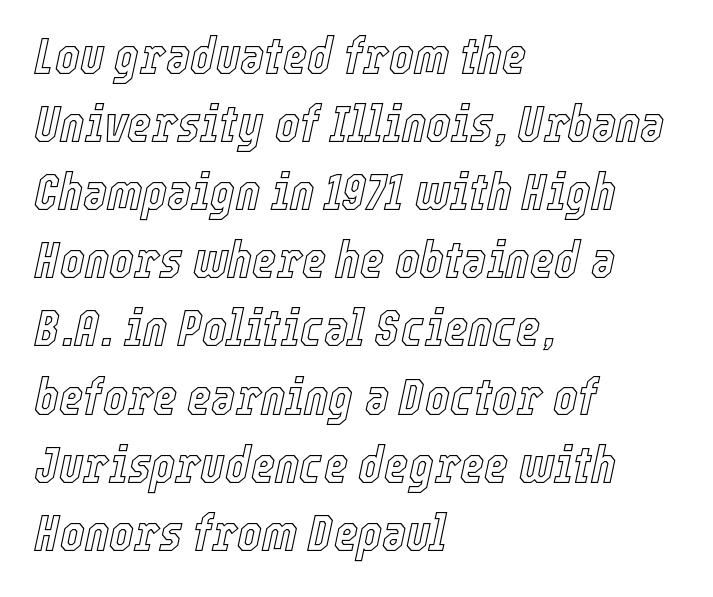
{"italic": "yes", "lean": "right", "slant_degrees": 12, "width": "condensed", "x_height": "medium", "monospaced": "no", "underline": "no", "align": "left", "line_spacing": "normal", "line_spacing_ratio": 1.31, "letter_spacing": "normal", "letter_spacing_em": 0.0, "glyph_px": 52}
